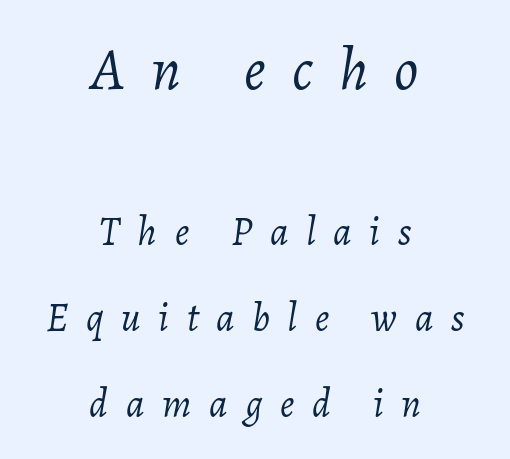
{"italic": "yes", "lean": "right", "slant_degrees": 7, "bold": "no", "weight": "light", "width": "normal", "stroke_contrast": "low", "x_height": "medium", "monospaced": "no", "underline": "no", "align": "center", "line_spacing": "loose", "line_spacing_ratio": 2.14, "letter_spacing": "wide", "letter_spacing_em": 0.44, "larger_block": "first", "size_ratio": 1.5, "glyph_px": 60}
